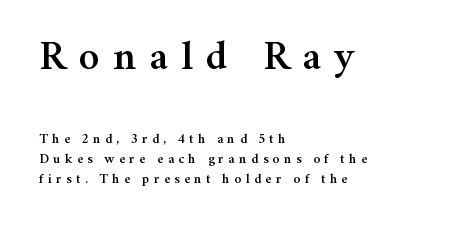
These lines are rendered in a variable-pitch font. The passage shown is not underscored anywhere. This sample uses an upright cut, with every glyph sitting square on the baseline. What stands out about the letter spacing? Its width — letters are far apart. The leading is moderate, giving the passage an even texture.
